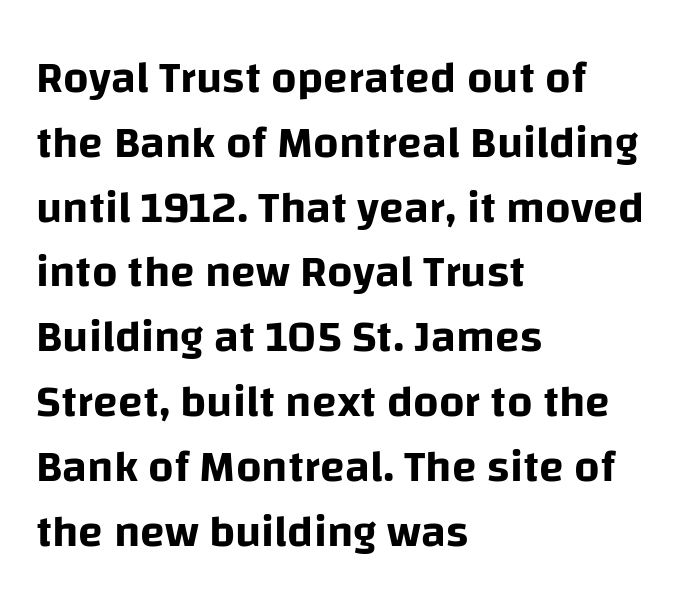
{"serif": "no", "italic": "no", "width": "normal", "stroke_contrast": "low", "x_height": "large", "monospaced": "no", "underline": "no", "align": "left", "line_spacing": "normal", "line_spacing_ratio": 1.44, "letter_spacing": "normal", "letter_spacing_em": 0.0, "glyph_px": 45}
